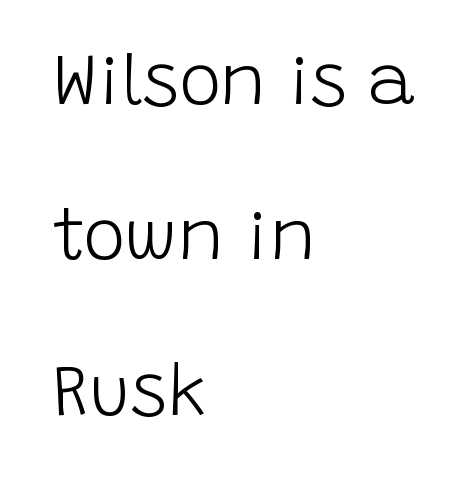
The image shows 71 px light sans-serif type, upright; set left-aligned, loose line spacing (2.18x), normal letter spacing, not underlined; low stroke contrast and a large x-height.
